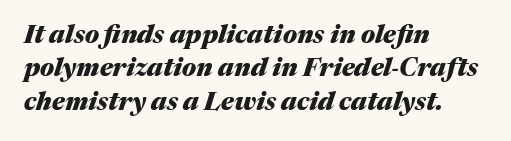
The image shows 25 px bold type, italic (leaning right); set left-aligned, normal line spacing (1.34x), normal letter spacing, not underlined.
